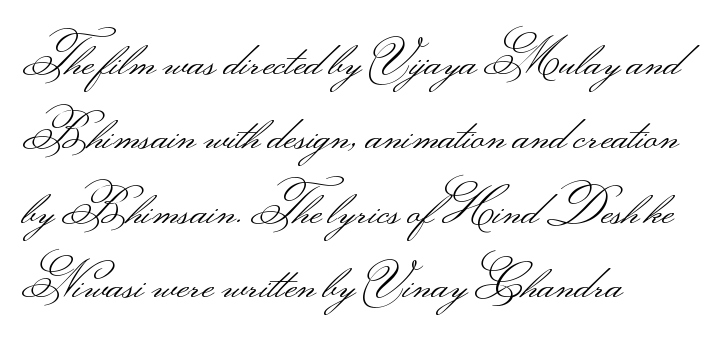
This rendering uses left alignment, leaving the right contour irregular. The passage shown is typed in a proportional face where columns would drift. Does the leading feel generous? No, just average. On a weight scale, this lands at 450 or below.
